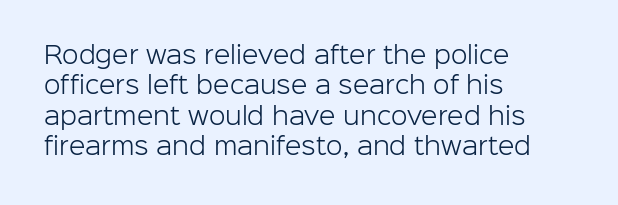
The type sits square on the baseline with zero lean. Only glyphs here, with clear space below each row. This sample is left-justified, so line endings fall wherever the words run out. Nothing unusual about the tracking: characters are spaced as the font intends. No extra ink here — the face is not bold.
